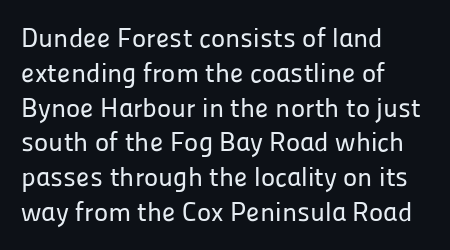
The image shows 27 px text type, upright; set left-aligned, normal line spacing (1.29x), normal letter spacing, not underlined.
